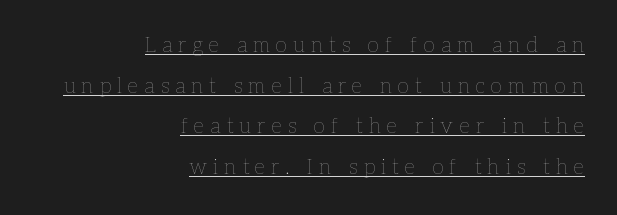
Letter spacing: wide. Layout note: lines flush right. Weight: not bold — regular or lighter. A continuous stroke trails under the words, as in a hyperlink.
